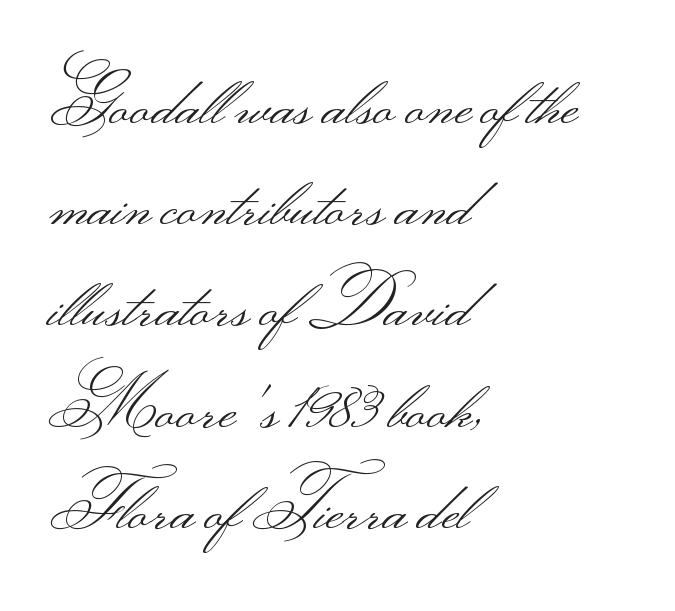
{"serif": "no", "bold": "no", "weight": "light", "width": "wide", "stroke_contrast": "medium", "monospaced": "no", "underline": "no", "align": "left", "line_spacing": "normal", "line_spacing_ratio": 1.51, "letter_spacing": "normal", "letter_spacing_em": 0.0, "glyph_px": 67}
